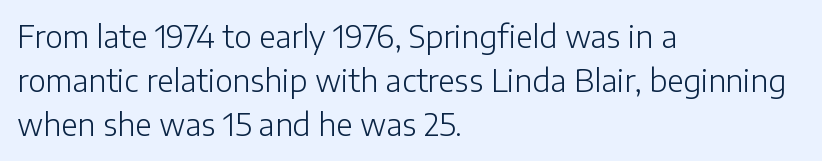
The image shows 30 px light sans-serif type, upright; set left-aligned, normal line spacing (1.47x), normal letter spacing, not underlined; low stroke contrast and a medium x-height.
